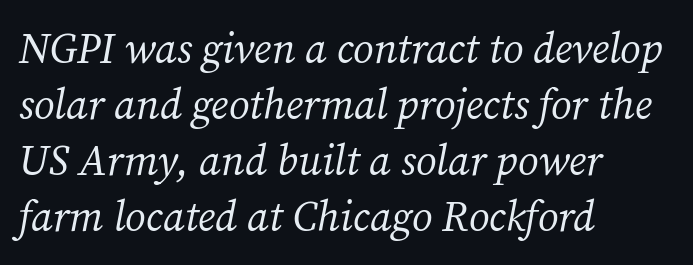
{"serif": "yes", "italic": "yes", "lean": "right", "slant_degrees": 12, "bold": "no", "weight": "regular", "width": "normal", "stroke_contrast": "medium", "x_height": "medium", "monospaced": "no", "underline": "no", "align": "left", "line_spacing": "normal", "line_spacing_ratio": 1.33, "letter_spacing": "normal", "letter_spacing_em": 0.0, "glyph_px": 42}
